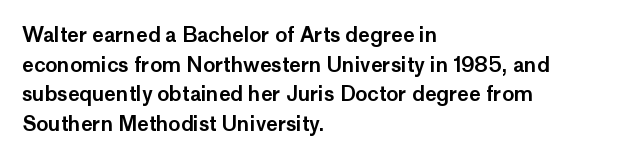
The image shows 20 px text type, upright; set left-aligned, normal line spacing (1.48x), normal letter spacing, not underlined.
